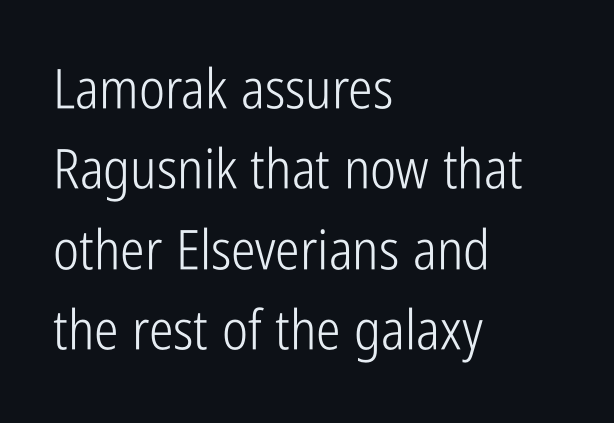
{"serif": "no", "italic": "no", "bold": "no", "weight": "light", "width": "condensed", "stroke_contrast": "low", "x_height": "medium", "monospaced": "no", "underline": "no", "align": "left", "line_spacing": "normal", "line_spacing_ratio": 1.46, "letter_spacing": "normal", "letter_spacing_em": 0.0, "glyph_px": 55}
